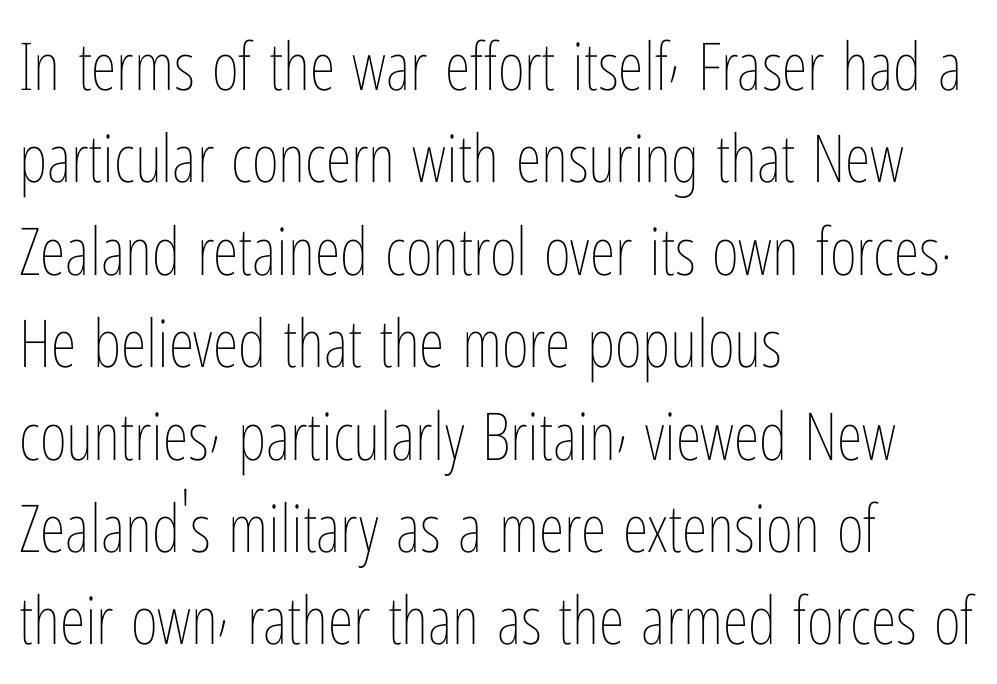
Nobody drew a line under any word here. The axis of the letterforms is exactly vertical. These glyphs show unthickened strokes, regular width or finer. This sample is left-justified, so line endings fall wherever the words run out. Here the designer chose a conventional face with non-uniform glyph widths. Look at the tracking — it's just the regular setting, nothing added.
